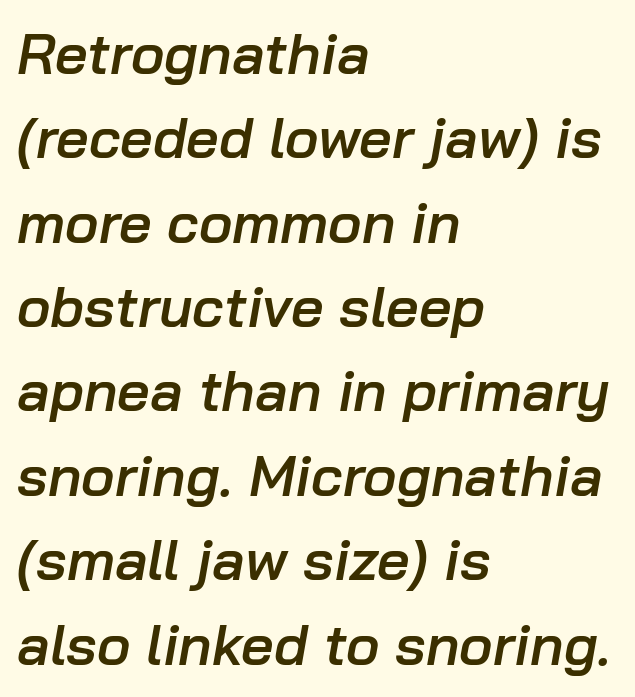
Q: Is the text bold? A: Semi-bold.
Q: Is the text italic (slanted)? A: Yes, it leans right by about 10 degrees.
Q: Is the text underlined? A: No.
Q: How is the paragraph aligned? A: Left-aligned.
Q: Is the spacing between letters normal or unusually wide? A: Normal.
Q: Is the spacing between lines tight, normal or loose? A: Normal.
Q: Width (condensed, normal, or wide)? A: Normal.
Q: Stroke contrast? A: Low.
Q: x-height? A: Medium.
Q: Monospaced? A: No.
